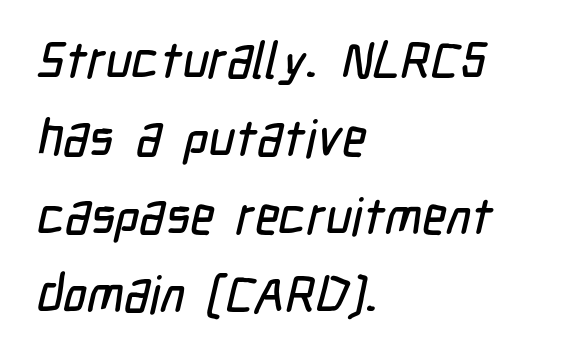
The image shows 51 px condensed sans-serif type; set left-aligned, normal line spacing (1.53x), normal letter spacing, not underlined; low stroke contrast and a medium x-height.
